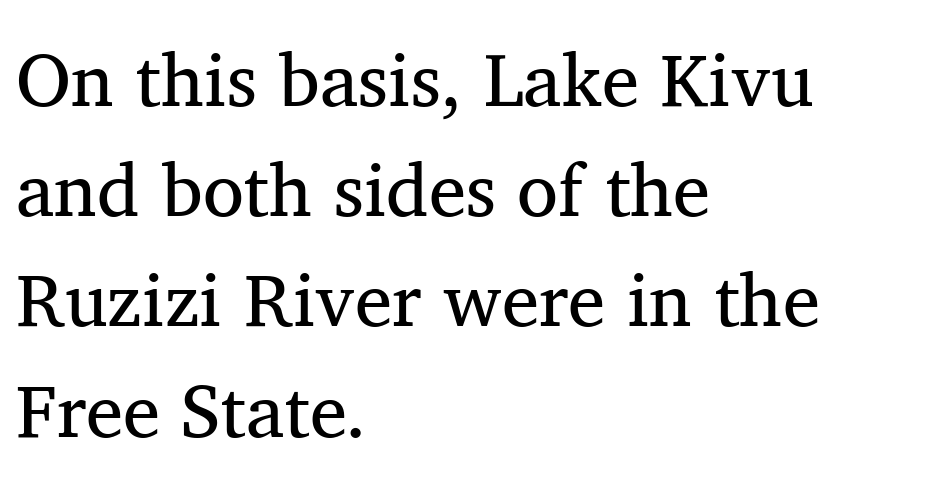
{"serif": "yes", "italic": "no", "bold": "no", "weight": "regular", "width": "normal", "stroke_contrast": "medium", "x_height": "medium", "monospaced": "no", "underline": "no", "align": "left", "line_spacing": "normal", "line_spacing_ratio": 1.47, "letter_spacing": "normal", "letter_spacing_em": 0.0, "glyph_px": 75}
